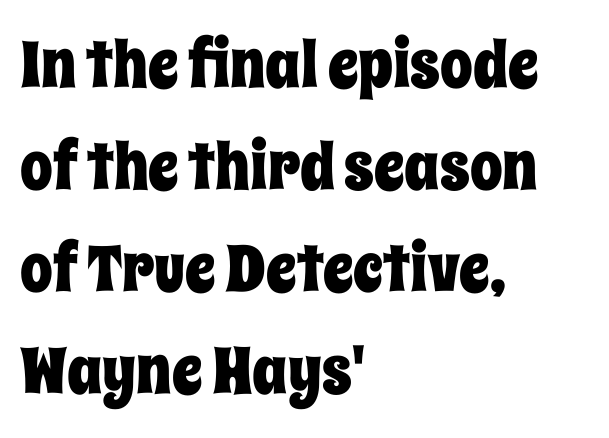
The block of text has a typical density, with ordinary space between rows. Each line starts at the same left margin while the right side varies. Anything drawn beneath the words? Only blank space. The rendering uses natural spacing where letterforms have individual widths.
